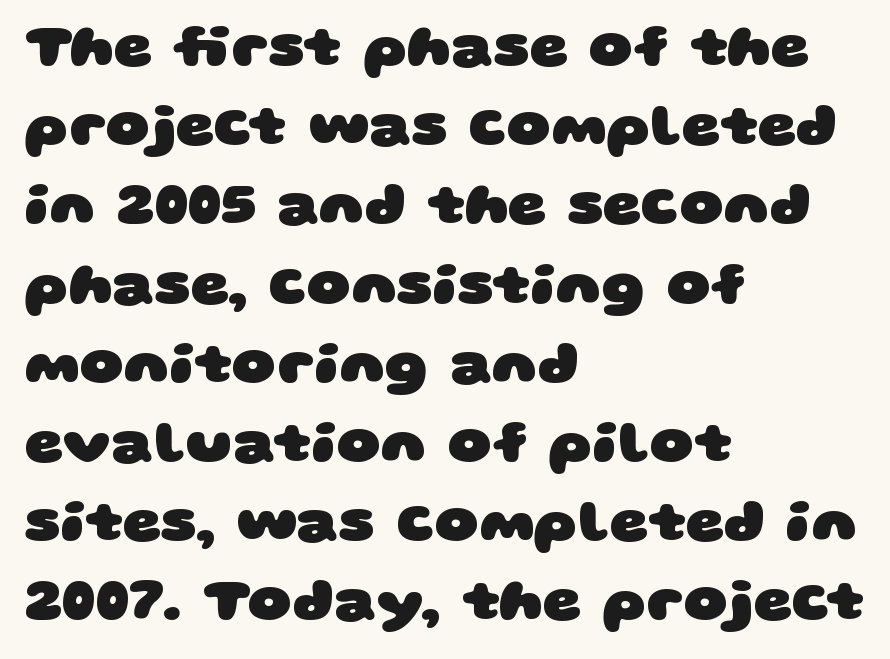
{"serif": "no", "bold": "yes", "weight": "heavy", "width": "wide", "stroke_contrast": "low", "x_height": "large", "monospaced": "no", "underline": "no", "align": "left", "line_spacing": "normal", "line_spacing_ratio": 1.32, "letter_spacing": "normal", "letter_spacing_em": 0.0, "glyph_px": 60}
